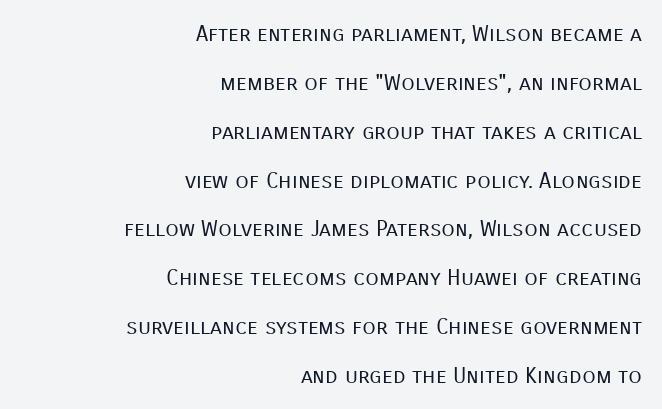
{"italic": "no", "bold": "no", "underline": "no", "align": "right", "line_spacing": "loose", "line_spacing_ratio": 2.22, "letter_spacing": "normal", "letter_spacing_em": 0.0, "glyph_px": 22}
